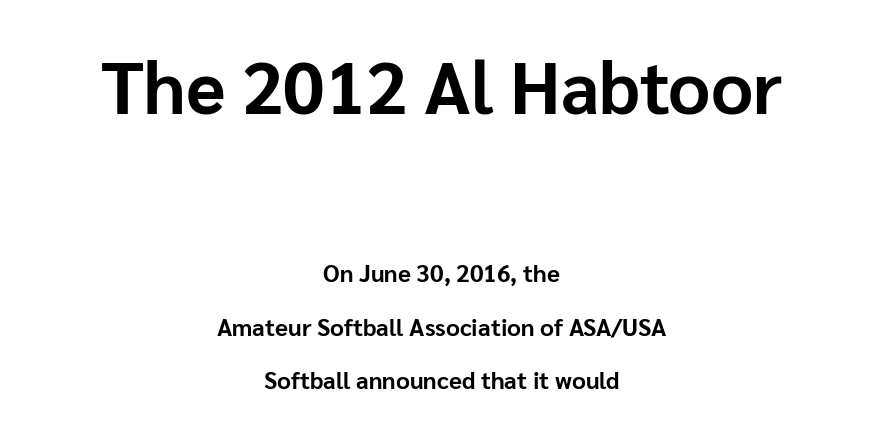
The image shows 73 px bold sans-serif type, upright; set centered, loose line spacing (2.22x), normal letter spacing, not underlined; the first (top) block is 3.04x larger; low stroke contrast and a medium x-height.
